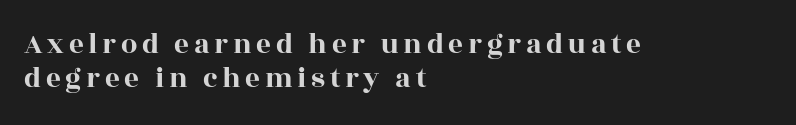
The text was rendered using a seriffed face with decorative stroke endings. Looks like regular typesetting: each glyph gets only the width it needs. Bare-footed words on every line. Each line starts at the same left margin while the right side varies.
